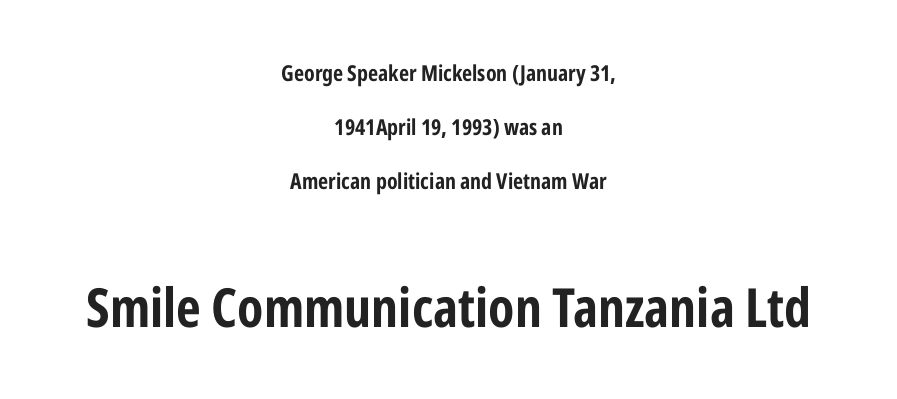
The image shows 54 px bold, condensed sans-serif type, upright; set centered, loose line spacing (2.46x), normal letter spacing, not underlined; the second (bottom) block is 2.45x larger; low stroke contrast and a medium x-height.
